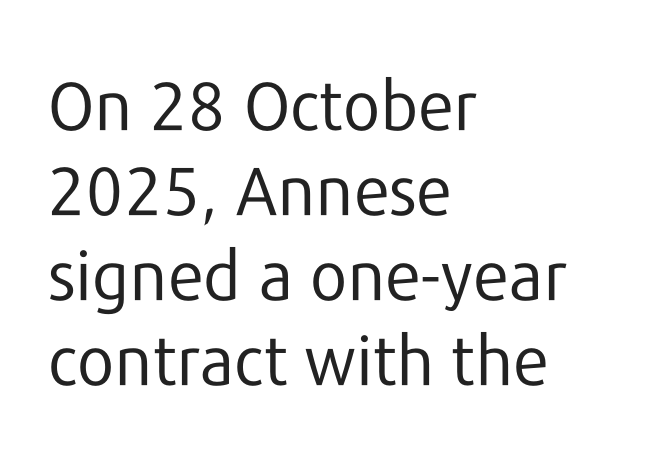
{"serif": "no", "italic": "no", "bold": "no", "weight": "regular", "width": "normal", "stroke_contrast": "low", "x_height": "medium", "monospaced": "no", "underline": "no", "align": "left", "line_spacing": "normal", "line_spacing_ratio": 1.25, "letter_spacing": "normal", "letter_spacing_em": 0.0, "glyph_px": 68}
